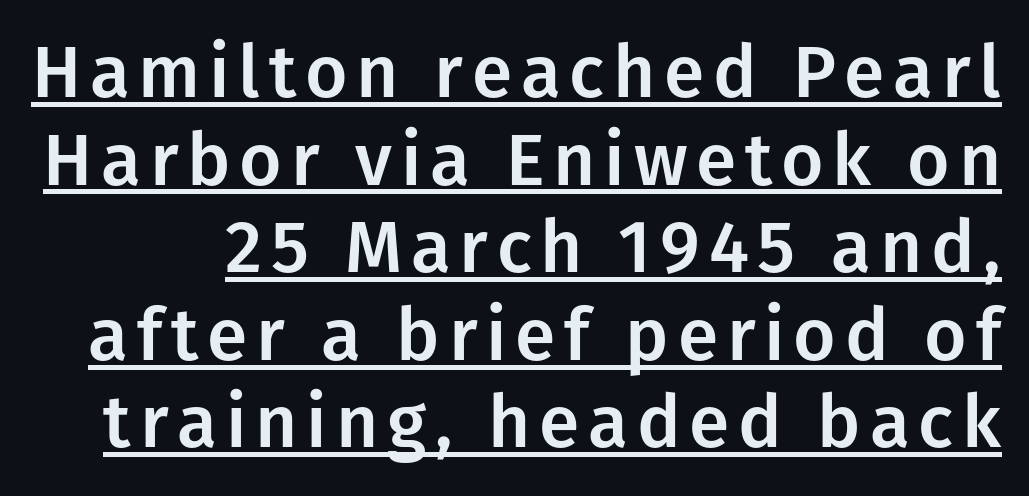
The image shows 73 px sans-serif type, upright; set line spacing 1.2x, underlined; low stroke contrast and a medium x-height.
